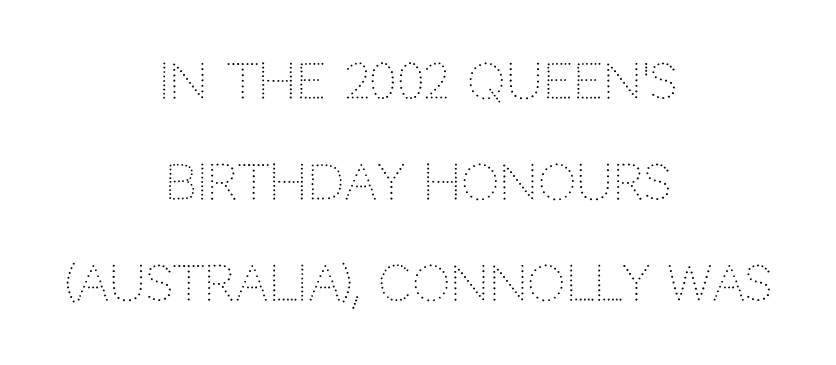
Q: Is the text bold? A: No.
Q: Is the text italic (slanted)? A: No, it is upright.
Q: Is the typeface a serif or a sans-serif typeface? A: Sans-serif.
Q: Is the text underlined? A: No.
Q: How is the paragraph aligned? A: Centered.
Q: Is the spacing between letters normal or unusually wide? A: Normal.
Q: Is the spacing between lines tight, normal or loose? A: Loose.
Q: Width (condensed, normal, or wide)? A: Normal.
Q: Stroke contrast? A: Low.
Q: x-height? A: Large.
Q: Monospaced? A: No.
